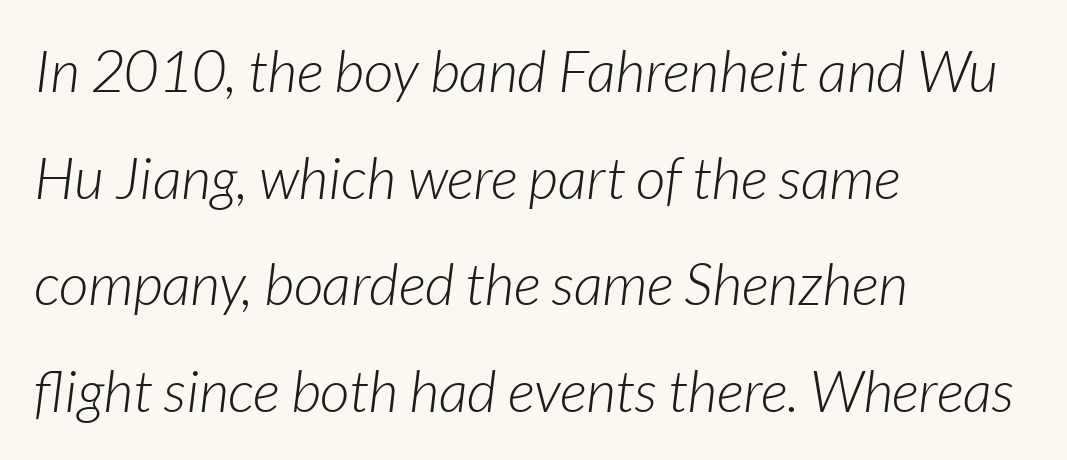
A quiet, ordinary-to-light weight characterises the typeface. Spacing verdict: proportional, widths tailored to each character. A classic flush-left, rag-right setting is used for this passage. Characters follow at the spacing the type designer built in.
